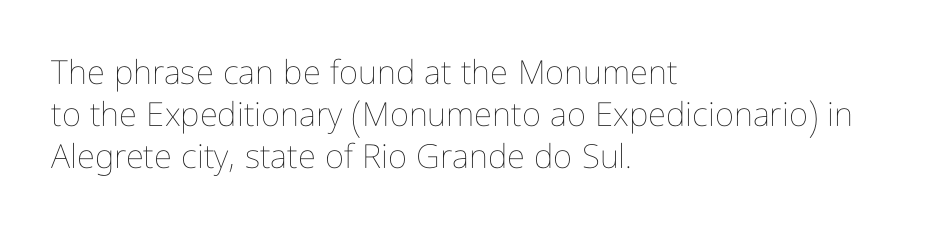
The lines are quadded left. The leading is moderate, giving the passage an even texture. Proportional: the letters do not fall into vertical columns. The letters look calm and open, with moderate or lighter stems. Is the letter spacing exaggerated? No — it looks like the ordinary default. Posture: straight, roman, zero tilt.
